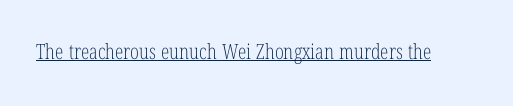
The image shows 21 px text type, upright; set normal letter spacing, underlined.
